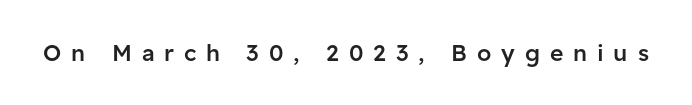
The image shows 23 px text type, upright; set unusually wide letter spacing (+0.43 em), not underlined.
